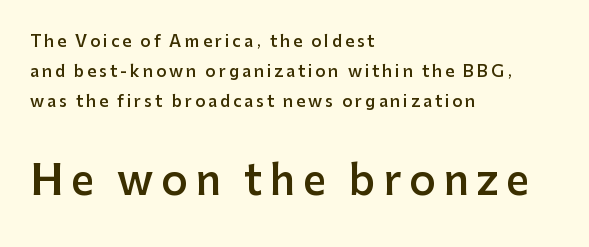
The image shows 41 px semibold sans-serif type, upright; set left-aligned, line spacing 1.86x, not underlined; the second (bottom) block is 2.56x larger; low stroke contrast and a medium x-height.
